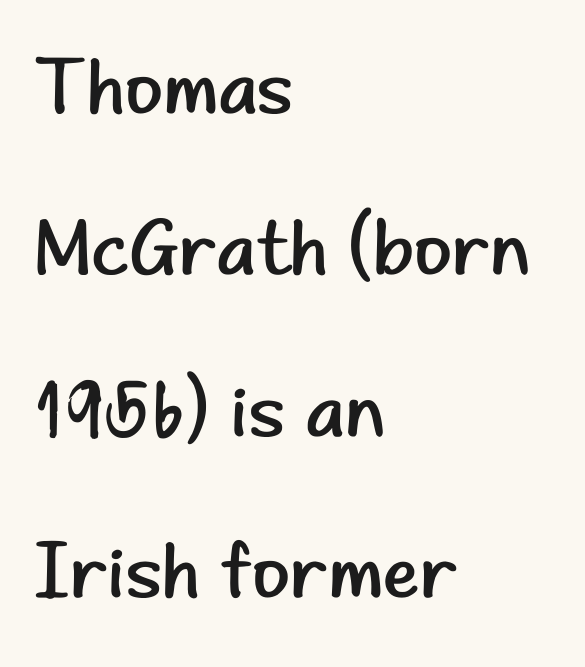
{"serif": "no", "italic": "no", "bold": "no", "weight": "regular", "width": "normal", "stroke_contrast": "low", "x_height": "small", "monospaced": "no", "underline": "no", "align": "left", "line_spacing": "loose", "line_spacing_ratio": 2.07, "letter_spacing": "normal", "letter_spacing_em": 0.0, "glyph_px": 78}
